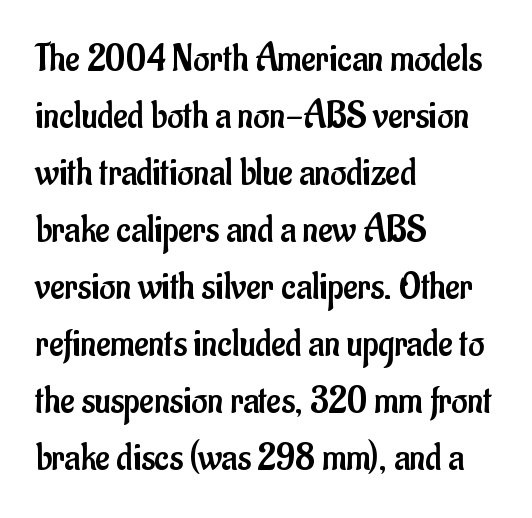
The image shows 39 px regular-weight, condensed sans-serif type, upright; set left-aligned, normal line spacing (1.46x), normal letter spacing, not underlined; low stroke contrast and a small x-height.
